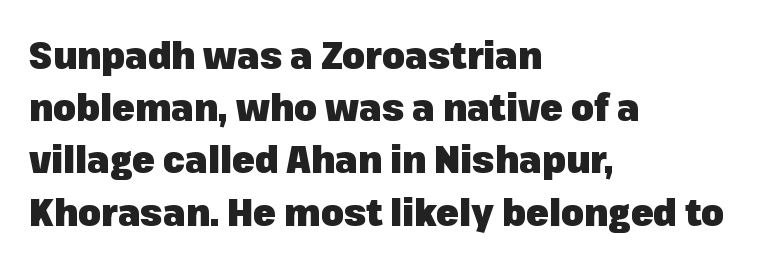
{"serif": "no", "italic": "no", "bold": "yes", "weight": "heavy", "width": "normal", "stroke_contrast": "low", "x_height": "medium", "monospaced": "no", "underline": "no", "align": "left", "line_spacing": "normal", "line_spacing_ratio": 1.41, "letter_spacing": "normal", "letter_spacing_em": 0.0, "glyph_px": 37}
